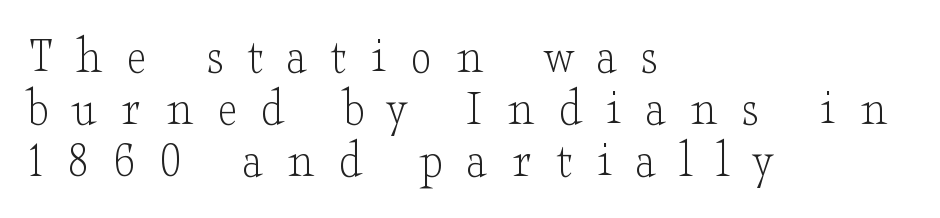
Q: Is the text bold? A: No.
Q: Is the text italic (slanted)? A: No, it is upright.
Q: Is the typeface a serif or a sans-serif typeface? A: Serif.
Q: Is the text underlined? A: No.
Q: How is the paragraph aligned? A: Left-aligned.
Q: Is the spacing between letters normal or unusually wide? A: Unusually wide.
Q: Is the spacing between lines tight, normal or loose? A: Tight.
Q: Width (condensed, normal, or wide)? A: Wide.
Q: Stroke contrast? A: Low.
Q: x-height? A: Small.
Q: Monospaced? A: No.
